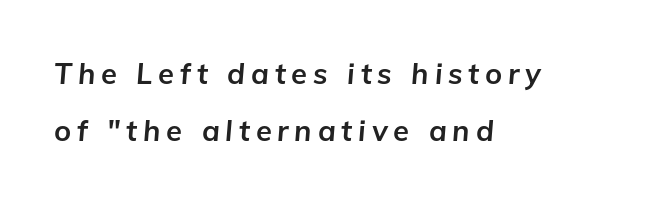
Q: Is the text bold? A: Yes.
Q: Is the text italic (slanted)? A: Yes, it leans right by about 5 degrees.
Q: Is the text underlined? A: No.
Q: How is the paragraph aligned? A: Left-aligned.
Q: Is the spacing between letters normal or unusually wide? A: Unusually wide.
Q: Is the spacing between lines tight, normal or loose? A: Loose.
Q: Width (condensed, normal, or wide)? A: Normal.
Q: Stroke contrast? A: Low.
Q: x-height? A: Medium.
Q: Monospaced? A: No.
